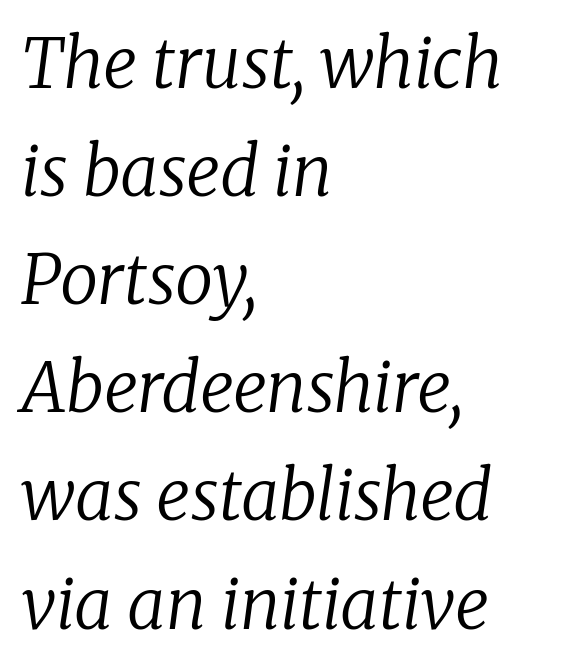
{"serif": "yes", "italic": "yes", "lean": "right", "slant_degrees": 8, "bold": "no", "weight": "regular", "width": "normal", "stroke_contrast": "low", "x_height": "medium", "monospaced": "no", "underline": "no", "align": "left", "line_spacing": "normal", "line_spacing_ratio": 1.59, "letter_spacing": "normal", "letter_spacing_em": 0.0, "glyph_px": 68}
